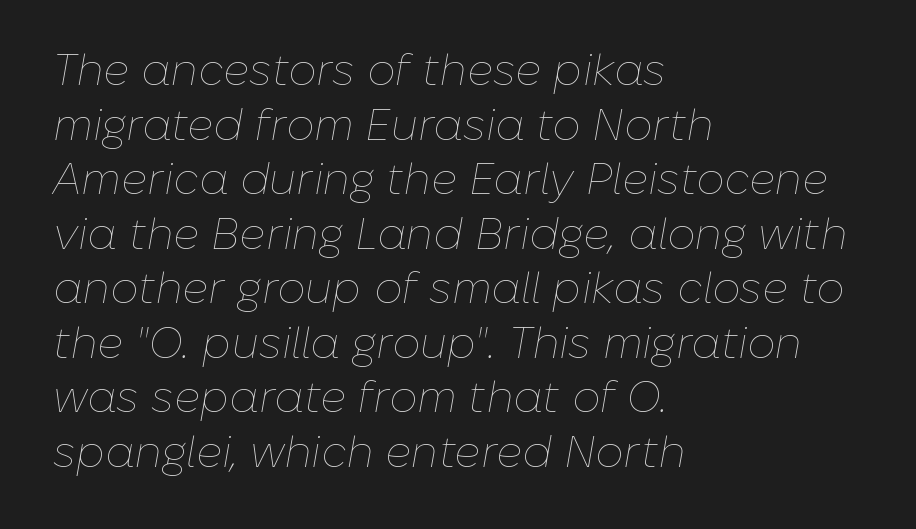
Is the type heavy? It reads as light-to-regular instead. The foot of each line stays bare and open. Each letter keeps its own natural width here, so spacing adapts to shape. The horizontal fit of the characters is conventional and even. The specimen reads as italic at a glance.
